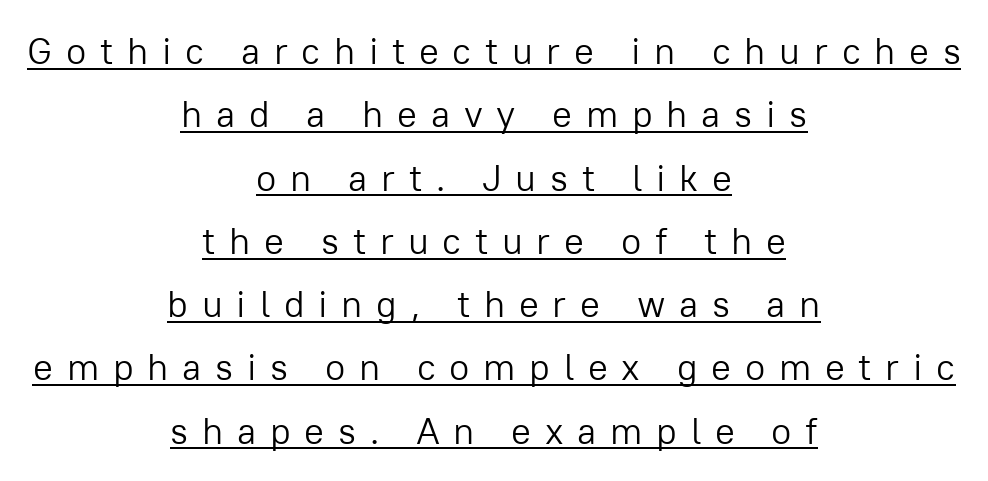
Notice how the stems are strictly vertical — no italics here. Compared with typical body copy, the letter spacing here is much looser. Grotesque or geometric, the face here clearly has no serifs. Horizontally, the lines are justified to the midpoint only. The face used here is proportionally spaced, like ordinary book or web type. This reads as an unemphasized weight, regular at the heaviest.
